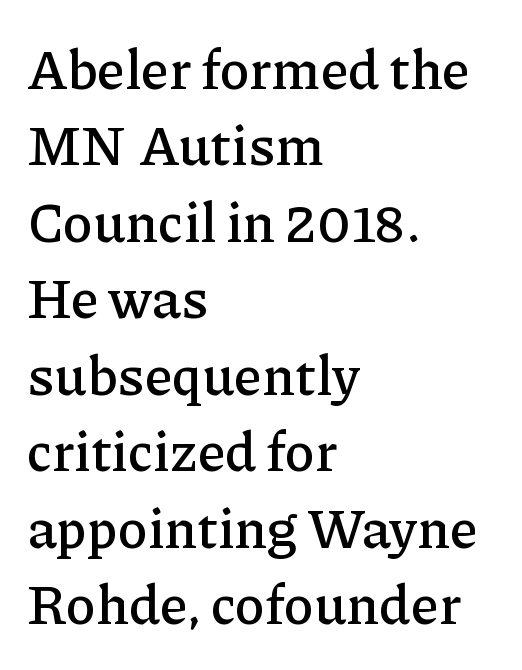
{"serif": "yes", "italic": "no", "width": "normal", "stroke_contrast": "low", "x_height": "medium", "monospaced": "no", "underline": "no", "align": "left", "line_spacing": "normal", "line_spacing_ratio": 1.39, "letter_spacing": "normal", "letter_spacing_em": 0.0, "glyph_px": 55}
